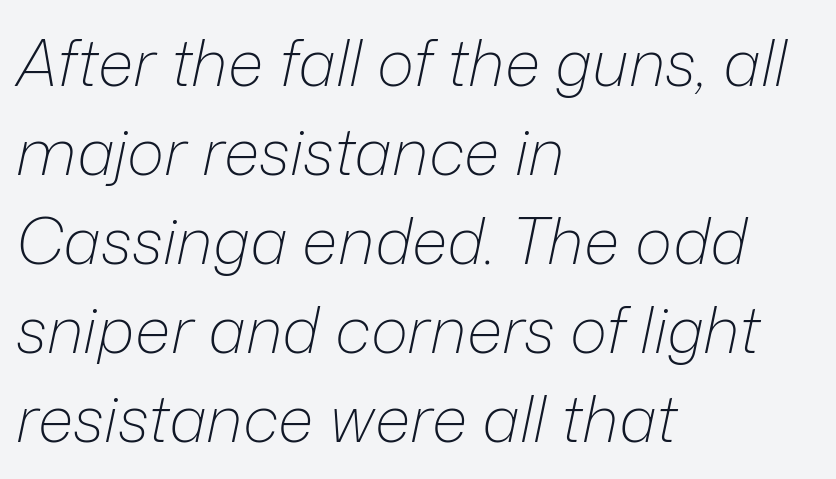
The image shows 64 px light type, italic (leaning right); set left-aligned, normal line spacing (1.39x), normal letter spacing, not underlined; low stroke contrast and a medium x-height.
